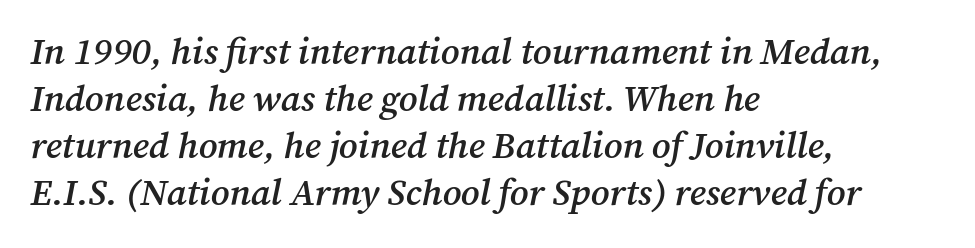
{"serif": "yes", "italic": "yes", "lean": "right", "slant_degrees": 12, "bold": "semi", "weight": "semibold", "width": "normal", "stroke_contrast": "medium", "x_height": "medium", "monospaced": "no", "underline": "no", "align": "left", "line_spacing": "normal", "line_spacing_ratio": 1.27, "letter_spacing": "normal", "letter_spacing_em": 0.0, "glyph_px": 37}
